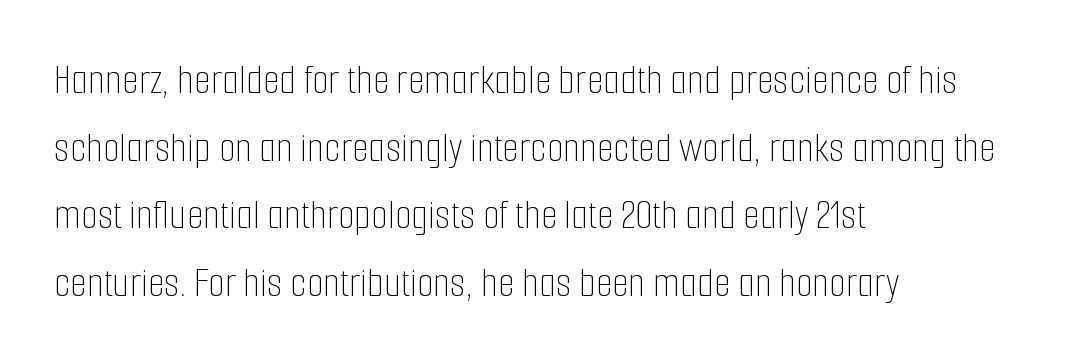
The image shows 43 px thin, condensed type, upright; set left-aligned, normal line spacing (1.57x), normal letter spacing, not underlined; low stroke contrast and a medium x-height.
